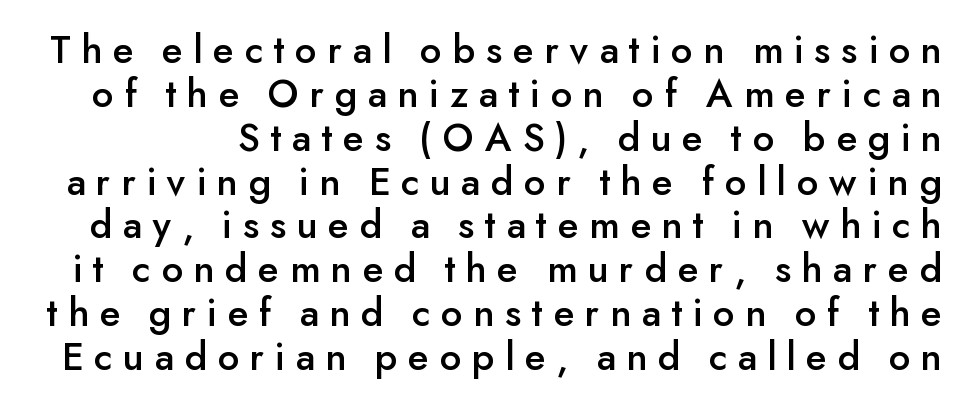
Q: Is the text italic (slanted)? A: No, it is upright.
Q: Is the typeface a serif or a sans-serif typeface? A: Sans-serif.
Q: Is the text underlined? A: No.
Q: Is the spacing between letters normal or unusually wide? A: Unusually wide.
Q: Is the spacing between lines tight, normal or loose? A: Tight.
Q: Width (condensed, normal, or wide)? A: Normal.
Q: Stroke contrast? A: Low.
Q: x-height? A: Small.
Q: Monospaced? A: No.
